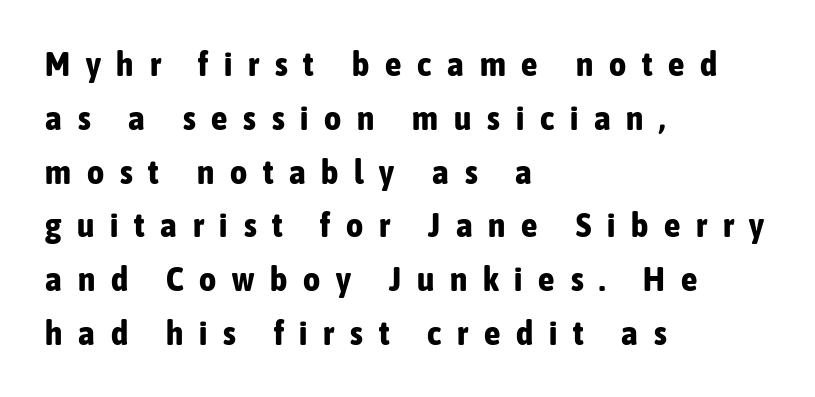
Between one letter and the next there's a generous, obvious gap. A classic flush-left, rag-right setting is used for this passage. Designer's note — italics off, roman on. Proportional: the letters do not fall into vertical columns. Look at the stroke-to-counter ratio: heavy, a bold. A typesetter would call this leading conventional body-copy spacing.
